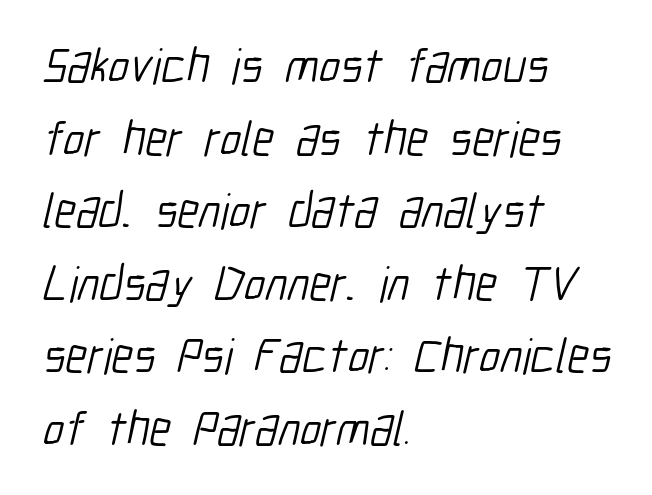
Q: Is the text bold? A: No.
Q: Is the typeface a serif or a sans-serif typeface? A: Sans-serif.
Q: Is the text underlined? A: No.
Q: How is the paragraph aligned? A: Left-aligned.
Q: Is the spacing between letters normal or unusually wide? A: Normal.
Q: Is the spacing between lines tight, normal or loose? A: Normal.
Q: Width (condensed, normal, or wide)? A: Condensed.
Q: Stroke contrast? A: Low.
Q: x-height? A: Medium.
Q: Monospaced? A: No.
